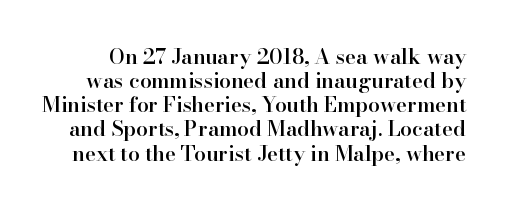
{"italic": "no", "bold": "semi", "underline": "no", "line_spacing": "tight", "line_spacing_ratio": 1.15, "letter_spacing": "normal", "letter_spacing_em": 0.0, "glyph_px": 21}
